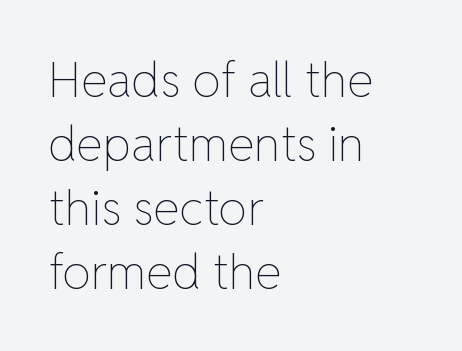
The image shows 48 px thin type, upright; set left-aligned, normal line spacing (1.33x), normal letter spacing, not underlined; low stroke contrast and a medium x-height.
